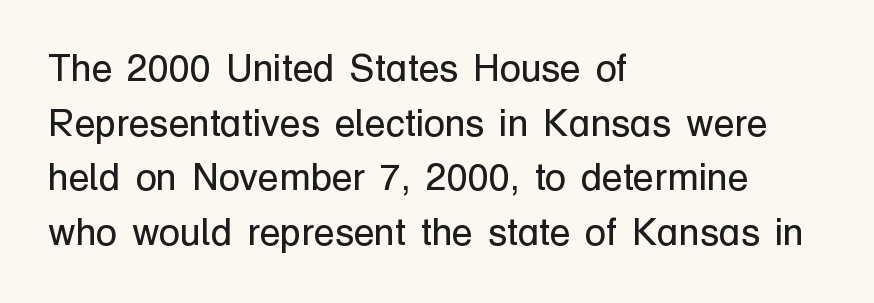
{"serif": "no", "italic": "no", "bold": "no", "weight": "regular", "width": "normal", "stroke_contrast": "low", "x_height": "medium", "monospaced": "no", "underline": "no", "align": "left", "line_spacing": "normal", "line_spacing_ratio": 1.44, "letter_spacing": "normal", "letter_spacing_em": 0.0, "glyph_px": 38}
